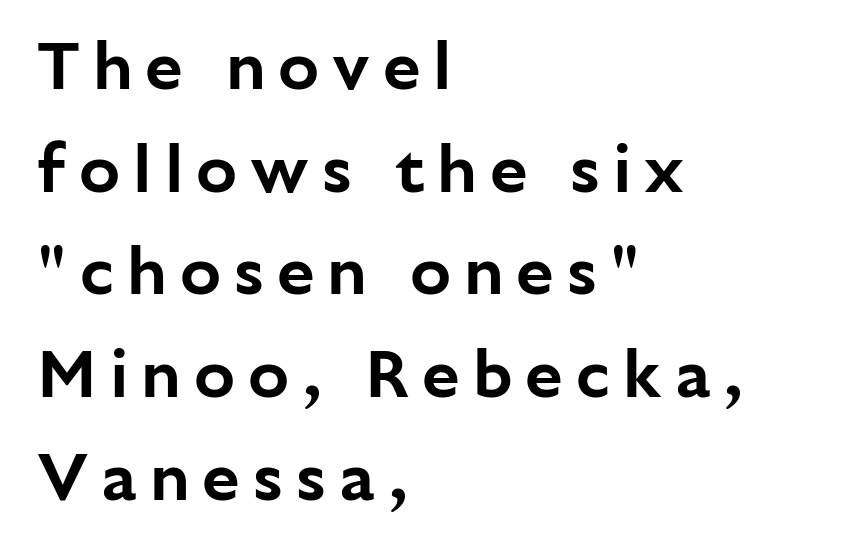
Successive baselines arrive at the customary interval. Here the designer chose a conventional face with non-uniform glyph widths. The rendering anchors every line to the left-hand side. Each letter's strokes conclude bluntly, with no projecting serifs. Underline: absent. The lettering stays uniformly vertical, giving the passage a roman look.
